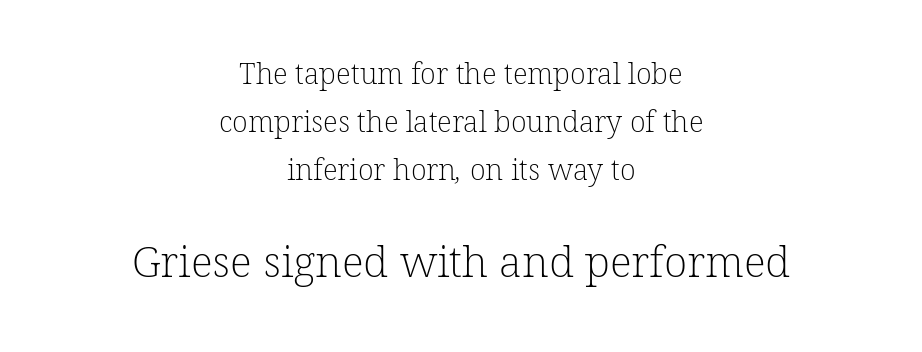
The image shows 43 px light serif type; set centered, normal line spacing (1.65x), normal letter spacing, not underlined; the second (bottom) block is 1.48x larger; low stroke contrast and a medium x-height.
